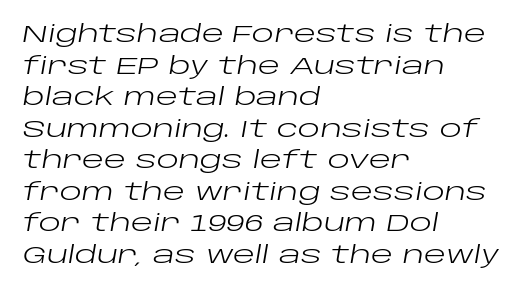
{"italic": "yes", "lean": "right", "slant_degrees": 10, "bold": "no", "underline": "no", "align": "left", "line_spacing": "normal", "line_spacing_ratio": 1.37, "letter_spacing": "normal", "letter_spacing_em": 0.0, "glyph_px": 23}
